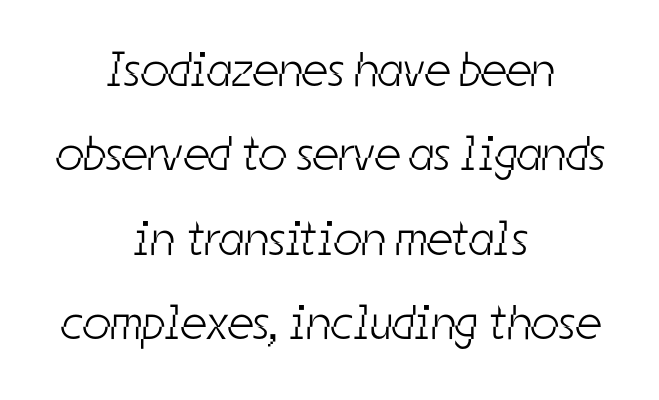
Here the glyphs are tracked normally, forming tight word shapes. This rendering uses center alignment, leaving both contours irregular but symmetric. Looks like regular typesetting: each glyph gets only the width it needs. Stroke terminals: plain, sans-serif.
